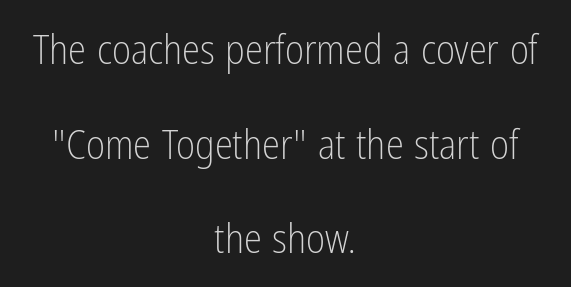
The image shows 41 px light, condensed sans-serif type, upright; set centered, loose line spacing (2.31x), normal letter spacing, not underlined; low stroke contrast and a medium x-height.
